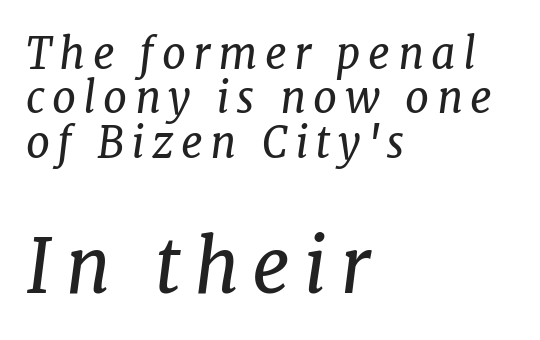
A bare baseline throughout the passage. Is this a fixed-width face? No — the glyphs have proportional, varying widths. The glyphs in this specimen are seriffed. It's the slanting kind of type. Two sizes are in play, and the larger belongs to the second block. Rows of type sit shoulder to shoulder in the vertical direction.
